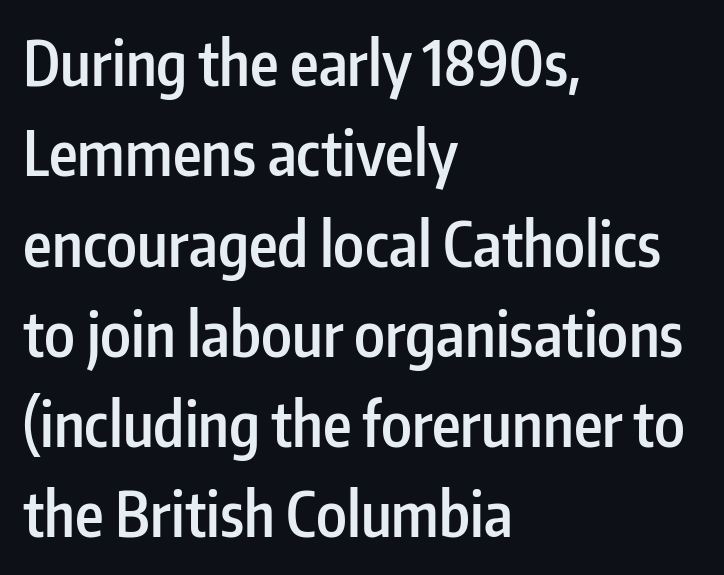
The image shows 61 px semibold, condensed sans-serif type, upright; set left-aligned, normal line spacing (1.48x), normal letter spacing, not underlined; low stroke contrast and a medium x-height.
